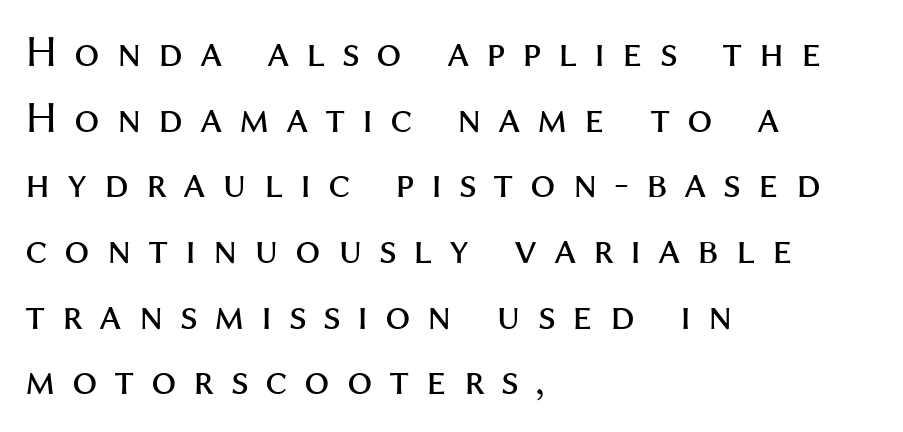
Q: Is the text bold? A: No.
Q: Is the text italic (slanted)? A: No, it is upright.
Q: Is the typeface a serif or a sans-serif typeface? A: Sans-serif.
Q: Is the text underlined? A: No.
Q: How is the paragraph aligned? A: Left-aligned.
Q: Is the spacing between letters normal or unusually wide? A: Unusually wide.
Q: Is the spacing between lines tight, normal or loose? A: Normal.
Q: Width (condensed, normal, or wide)? A: Normal.
Q: Stroke contrast? A: Medium.
Q: x-height? A: Medium.
Q: Monospaced? A: No.
